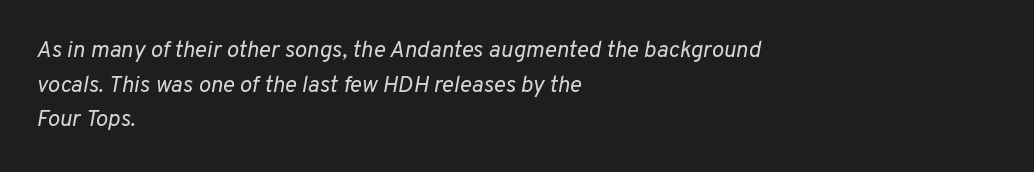
{"italic": "yes", "lean": "right", "slant_degrees": 10, "bold": "no", "underline": "no", "align": "left", "line_spacing": "normal", "line_spacing_ratio": 1.51, "letter_spacing": "normal", "letter_spacing_em": 0.0, "glyph_px": 23}
